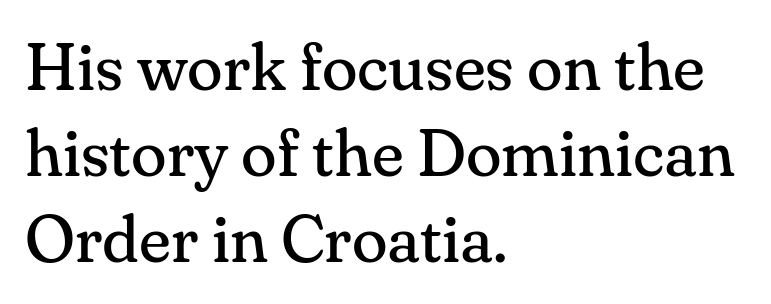
{"serif": "yes", "italic": "no", "bold": "no", "weight": "regular", "width": "normal", "stroke_contrast": "medium", "x_height": "small", "monospaced": "no", "underline": "no", "align": "left", "line_spacing": "normal", "line_spacing_ratio": 1.3, "letter_spacing": "normal", "letter_spacing_em": 0.0, "glyph_px": 66}
